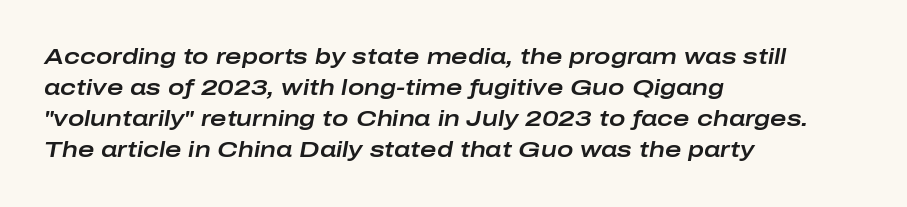
The typography opts for an oblique posture over an upright one. The line texture is even and compact thanks to regular tracking. Each line starts at the same left margin while the right side varies. The rows are spaced the way most documents space them. Beneath every word, the page is bare.
